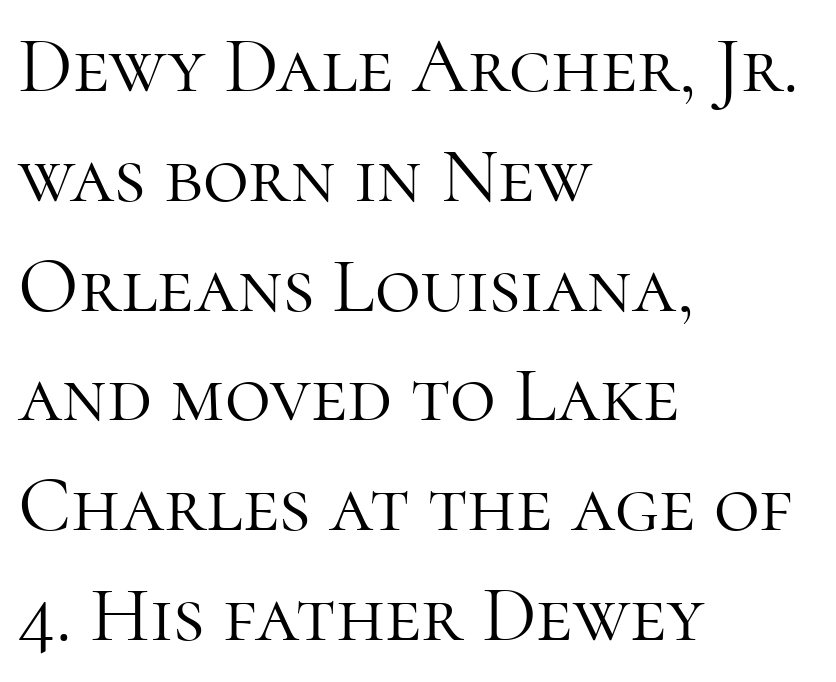
Q: Is the text bold? A: No.
Q: Is the text italic (slanted)? A: No, it is upright.
Q: Is the typeface a serif or a sans-serif typeface? A: Serif.
Q: Is the text underlined? A: No.
Q: How is the paragraph aligned? A: Left-aligned.
Q: Is the spacing between letters normal or unusually wide? A: Normal.
Q: Is the spacing between lines tight, normal or loose? A: Normal.
Q: Width (condensed, normal, or wide)? A: Normal.
Q: Stroke contrast? A: High.
Q: x-height? A: Medium.
Q: Monospaced? A: No.
